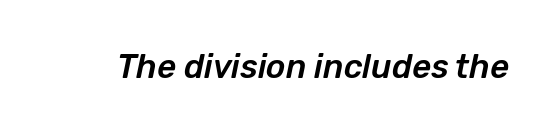
What stands out about the letter spacing? Nothing — it is the standard amount. The whole block is typeset with a tilt. Proportional: the letters do not fall into vertical columns. Lines of text with bare space underneath.
